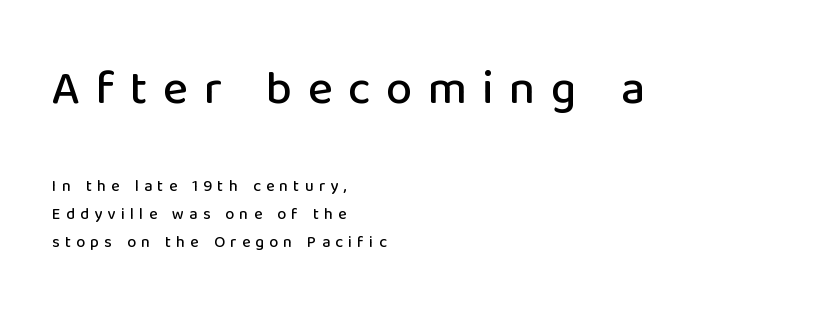
{"serif": "no", "italic": "no", "width": "normal", "stroke_contrast": "low", "x_height": "medium", "monospaced": "no", "underline": "no", "align": "left", "line_spacing_ratio": 1.77, "letter_spacing": "wide", "letter_spacing_em": 0.33, "larger_block": "first", "size_ratio": 2.94, "glyph_px": 47}
